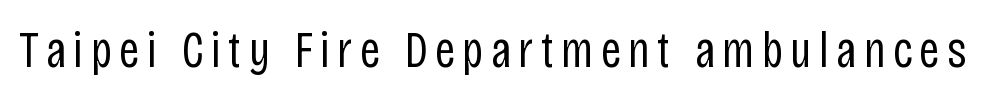
Lines of text with bare space underneath. This is not heavy type; no bold has been used. Letterform terminals end flat and unadorned throughout the passage. The face used here is proportionally spaced, like ordinary book or web type. When letters stand straight like this, we call the style roman or upright.
